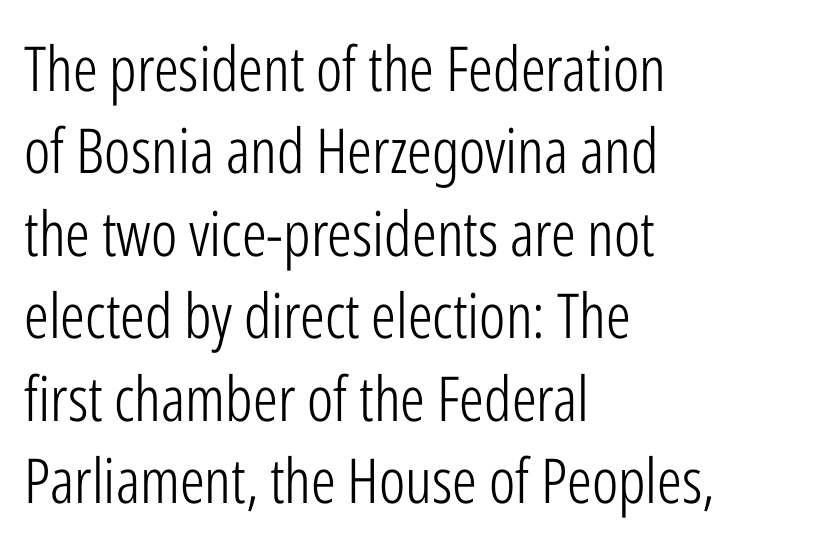
The ragged edge is on the right, which tells us the setting is flush left. Note the varied advance widths — an 'i' is clearly narrower than an 'm'. On a weight scale, this lands at 450 or below. Inter-character spacing is left at the font's built-in metrics. Vertical spacing — default. It's the straight-up-and-down kind of type.
